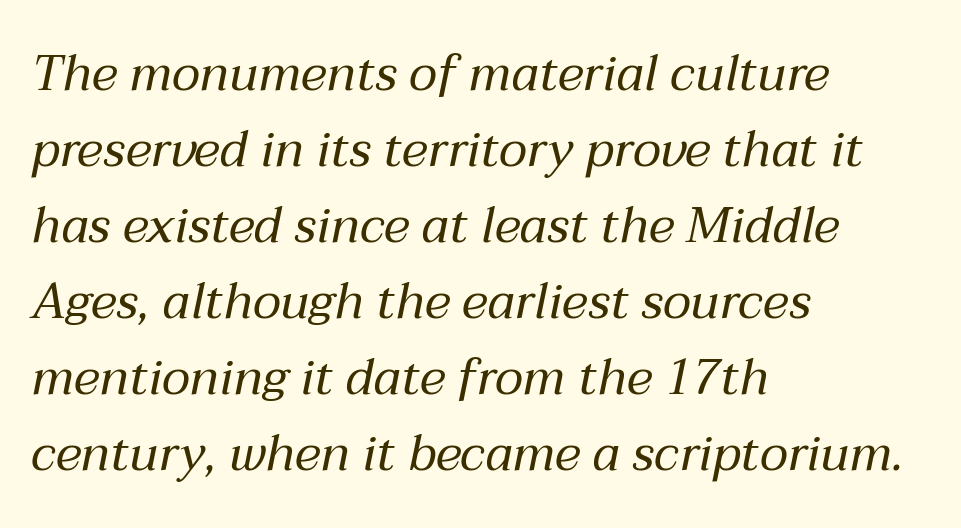
The image shows 50 px regular-weight type, italic (leaning right); set left-aligned, normal line spacing (1.52x), normal letter spacing, not underlined; medium stroke contrast and a medium x-height.
